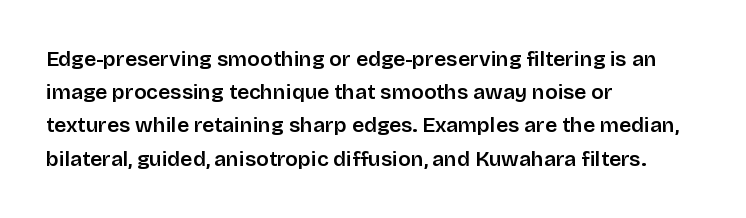
The image shows 21 px text type, upright; set left-aligned, normal line spacing (1.58x), normal letter spacing, not underlined.
